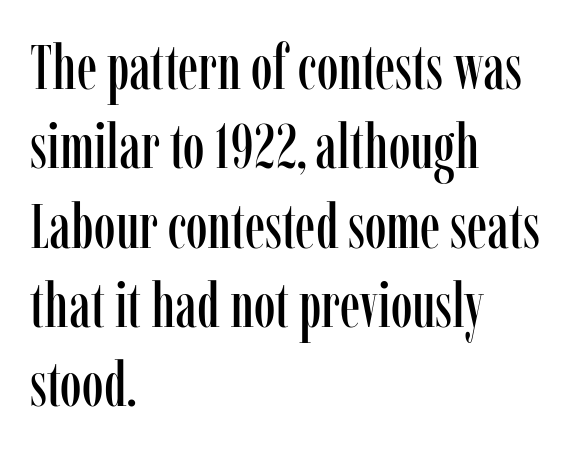
Students, observe: this is what conventionally led text looks like. Vertical strokes here are truly vertical. Do the characters align in a grid? No, the font is proportional. The tracking reads as untouched default to a designer's eye. The typeface chosen for these lines features serifs. The paragraph shown leans on its left margin.
